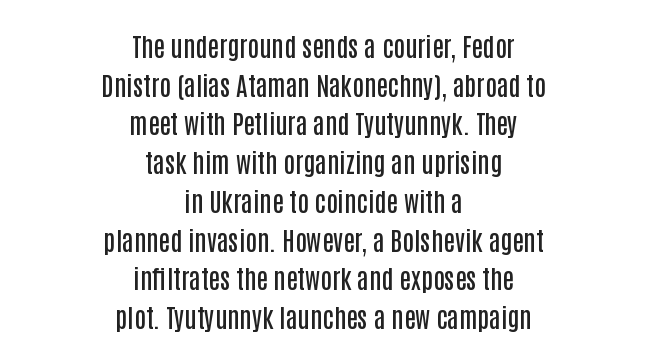
The image shows 26 px text type, upright; set centered, normal line spacing (1.49x), normal letter spacing, not underlined.
